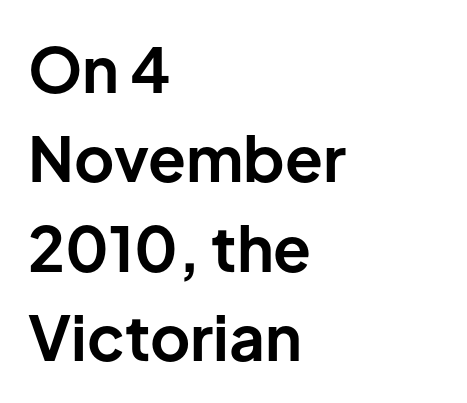
The image shows 62 px bold sans-serif type, upright; set left-aligned, normal line spacing (1.44x), normal letter spacing, not underlined; low stroke contrast and a medium x-height.
